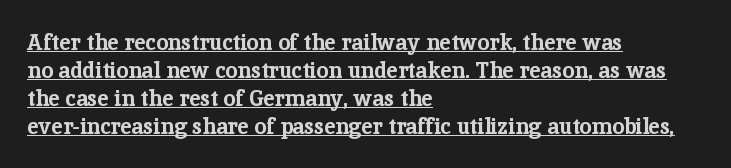
Q: Is the text bold? A: Yes.
Q: Is the text italic (slanted)? A: No, it is upright.
Q: Is the text underlined? A: Yes.
Q: How is the paragraph aligned? A: Left-aligned.
Q: Is the spacing between letters normal or unusually wide? A: Normal.
Q: Is the spacing between lines tight, normal or loose? A: Normal.
